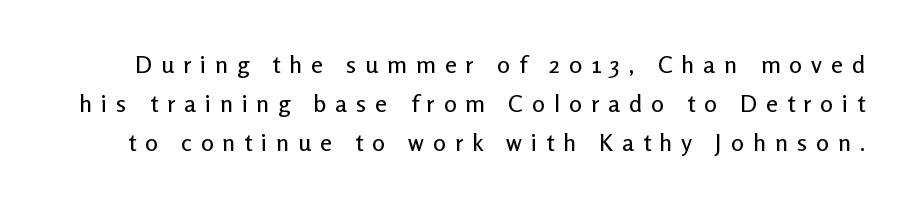
Line spacing here is normal. Display-style spreading of the glyphs; the letterfit is very open. In terms of posture, this sample is upright. Glance below the letters and you will spot only blank space.
